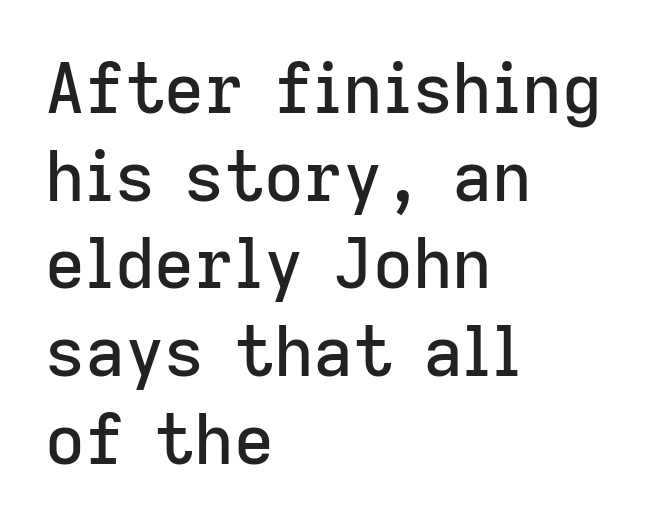
Think of a printed novel: that variable character pitch is what you see here. Observe the absence of serifs on each vertical stroke in this sample. The vertical gap from one line to the next is medium. A classic flush-left, rag-right setting is used for this passage.
